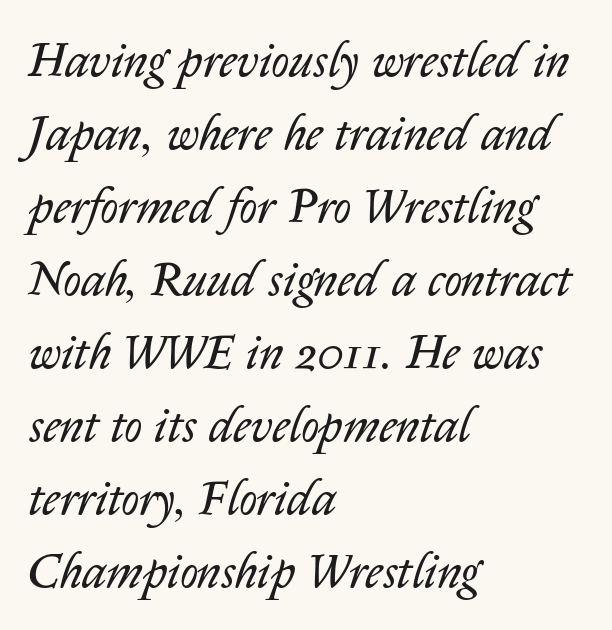
{"italic": "yes", "lean": "right", "slant_degrees": 14, "bold": "no", "weight": "regular", "width": "normal", "stroke_contrast": "low", "x_height": "medium", "monospaced": "no", "underline": "no", "align": "left", "line_spacing": "normal", "line_spacing_ratio": 1.49, "letter_spacing": "normal", "letter_spacing_em": 0.0, "glyph_px": 49}
